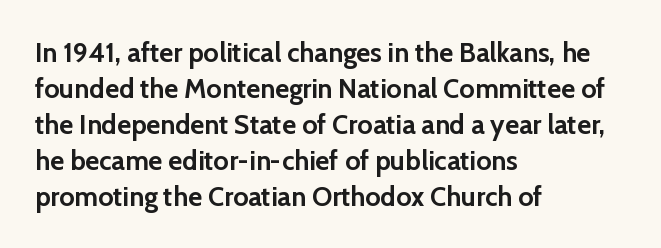
{"italic": "no", "bold": "yes", "underline": "no", "align": "left", "line_spacing": "normal", "line_spacing_ratio": 1.33, "letter_spacing": "normal", "letter_spacing_em": 0.0, "glyph_px": 27}
